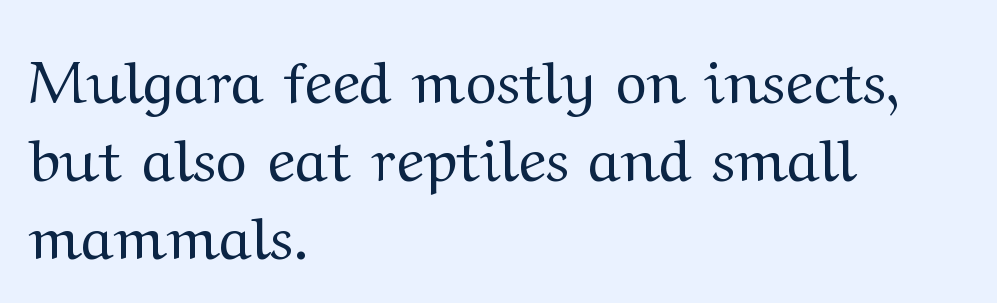
The image shows 60 px regular-weight, wide serif type, upright; set left-aligned, normal line spacing (1.3x), normal letter spacing, not underlined; medium stroke contrast and a medium x-height.
